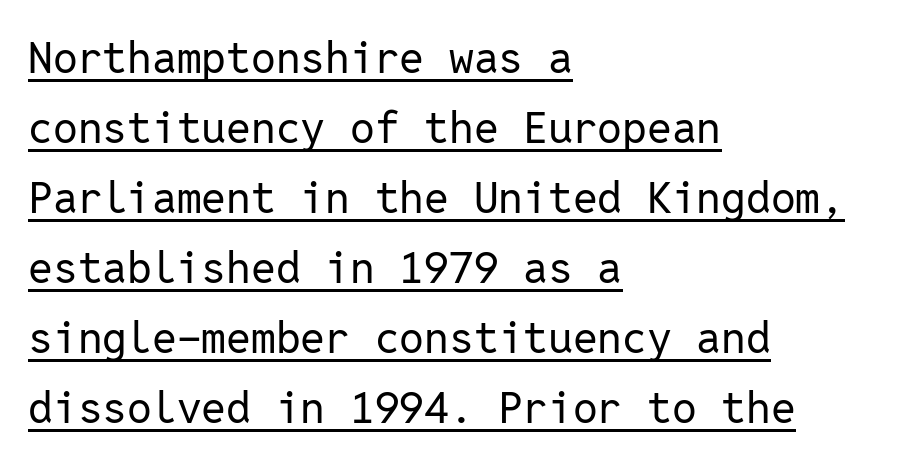
The image shows 44 px regular-weight sans-serif type, upright, monospaced; set left-aligned, normal line spacing (1.59x), normal letter spacing, underlined; low stroke contrast and a medium x-height.
